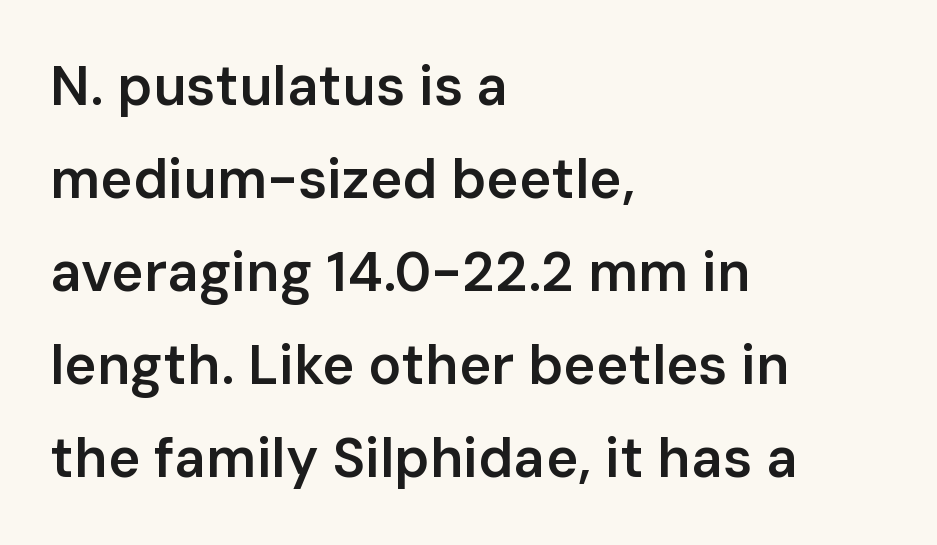
Students, observe: this is what conventionally led text looks like. Are there feet on the stems? There aren't — it's a sans. The letters advance in unequal steps, a hallmark of proportional type. Inter-character spacing is left at the font's built-in metrics.
